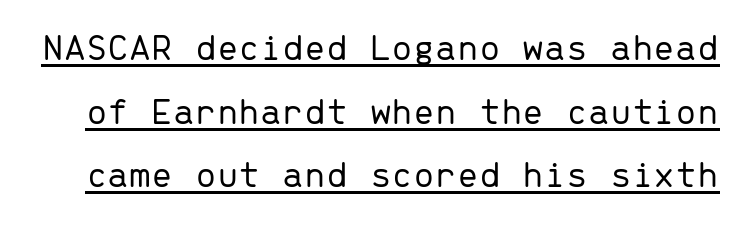
Q: Is the text bold? A: No.
Q: Is the text italic (slanted)? A: No, it is upright.
Q: Is the typeface a serif or a sans-serif typeface? A: Sans-serif.
Q: Is the text underlined? A: Yes.
Q: Is the spacing between letters normal or unusually wide? A: Normal.
Q: Is the spacing between lines tight, normal or loose? A: Normal.
Q: Width (condensed, normal, or wide)? A: Normal.
Q: Stroke contrast? A: Low.
Q: x-height? A: Medium.
Q: Monospaced? A: Yes.
